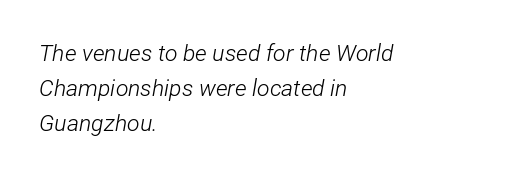
The image shows 23 px text type, italic (leaning right); set left-aligned, normal line spacing (1.53x), normal letter spacing, not underlined.
